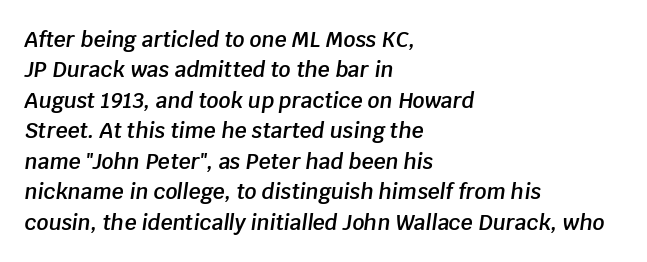
The image shows 21 px text type, italic (leaning right); set left-aligned, normal line spacing (1.45x), normal letter spacing, not underlined.
